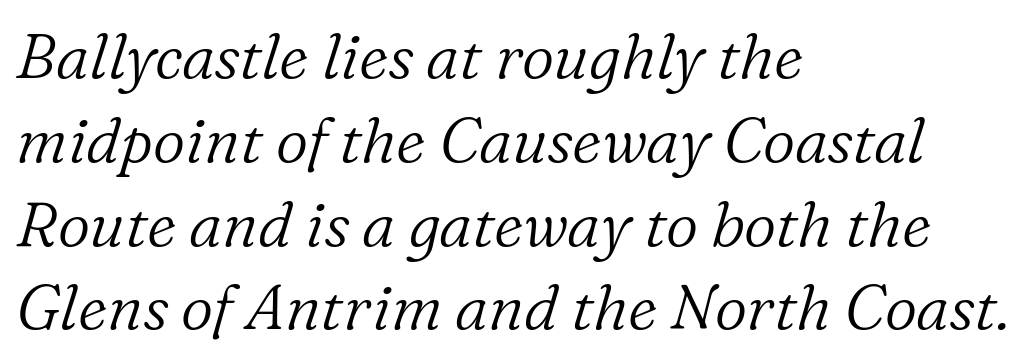
Stem width sits at or under what a default text font uses. Spacing verdict: proportional, widths tailored to each character. Is the letter spacing exaggerated? No — it looks like the ordinary default. The compositor pushed each line to the left boundary. A serif font was chosen for this passage.
